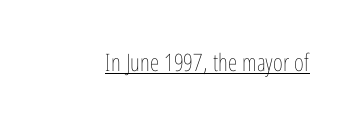
Q: Is the text bold? A: No.
Q: Is the text italic (slanted)? A: No, it is upright.
Q: Is the text underlined? A: Yes.
Q: Is the spacing between letters normal or unusually wide? A: Normal.
